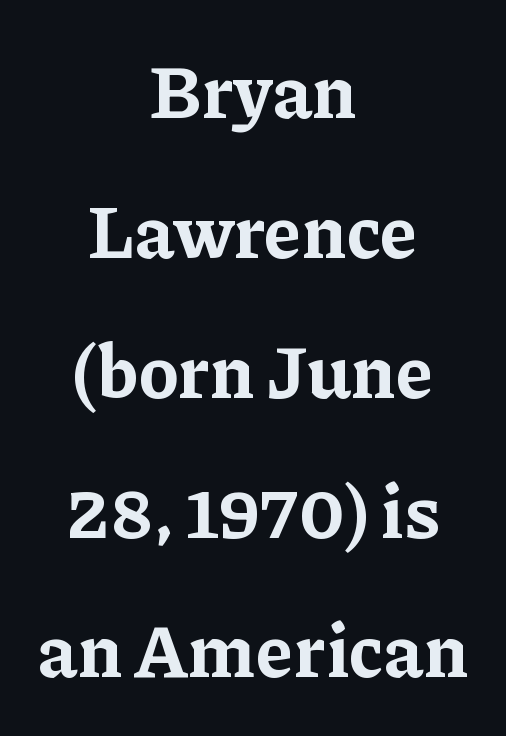
Q: Is the text bold? A: Yes.
Q: Is the text italic (slanted)? A: No, it is upright.
Q: Is the typeface a serif or a sans-serif typeface? A: Serif.
Q: Is the text underlined? A: No.
Q: How is the paragraph aligned? A: Centered.
Q: Is the spacing between letters normal or unusually wide? A: Normal.
Q: Width (condensed, normal, or wide)? A: Normal.
Q: Stroke contrast? A: Low.
Q: x-height? A: Medium.
Q: Monospaced? A: No.
